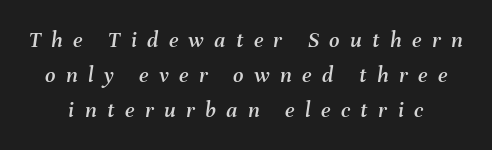
The image shows 23 px text type, italic (leaning right); set normal line spacing (1.52x), unusually wide letter spacing (+0.45 em), not underlined.
